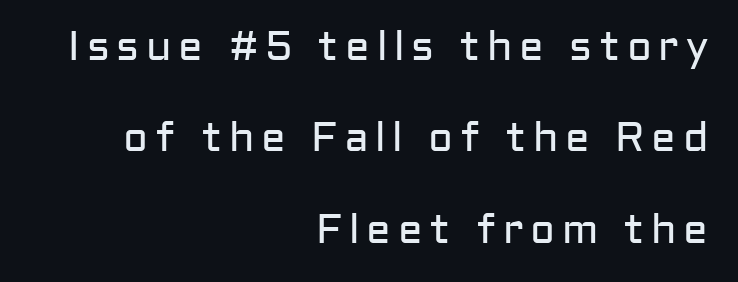
Q: Is the text bold? A: No.
Q: Is the text italic (slanted)? A: No, it is upright.
Q: Is the typeface a serif or a sans-serif typeface? A: Sans-serif.
Q: Is the text underlined? A: No.
Q: How is the paragraph aligned? A: Right-aligned.
Q: Is the spacing between lines tight, normal or loose? A: Loose.
Q: Width (condensed, normal, or wide)? A: Normal.
Q: Stroke contrast? A: Low.
Q: x-height? A: Medium.
Q: Monospaced? A: No.
